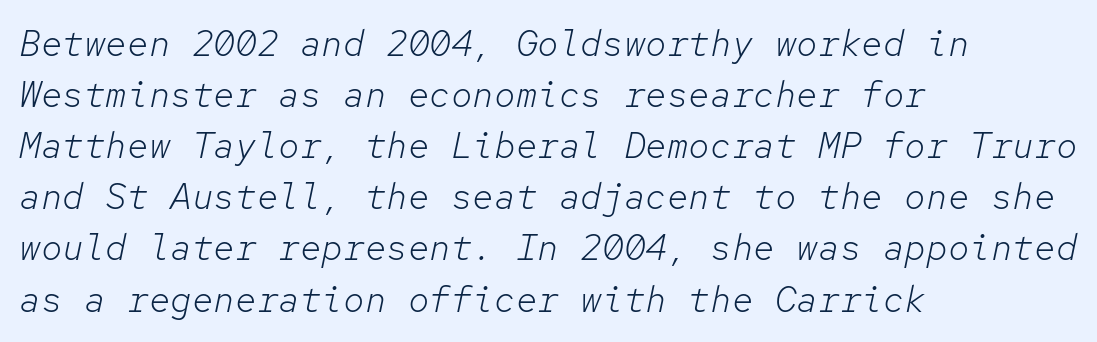
The compositor pushed each line to the left boundary. Tracking value appears to be zero — textbook default spacing. Descender tails drop into unmarked territory. Monospaced: the letters line up in strict vertical columns. On a weight scale, this lands at 450 or below.
